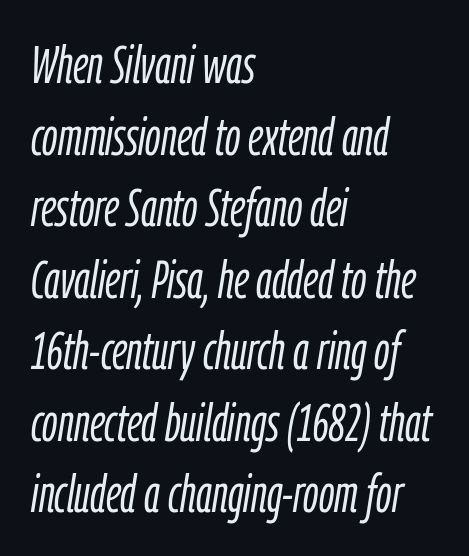
{"italic": "yes", "lean": "right", "slant_degrees": 9, "bold": "no", "weight": "light", "width": "condensed", "stroke_contrast": "low", "x_height": "medium", "monospaced": "no", "underline": "no", "align": "left", "line_spacing": "normal", "line_spacing_ratio": 1.35, "letter_spacing": "normal", "letter_spacing_em": 0.0, "glyph_px": 53}
